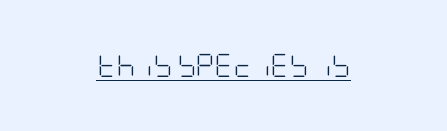
{"italic": "no", "bold": "no", "underline": "yes", "align": "center", "letter_spacing": "normal", "letter_spacing_em": 0.0, "glyph_px": 23}
